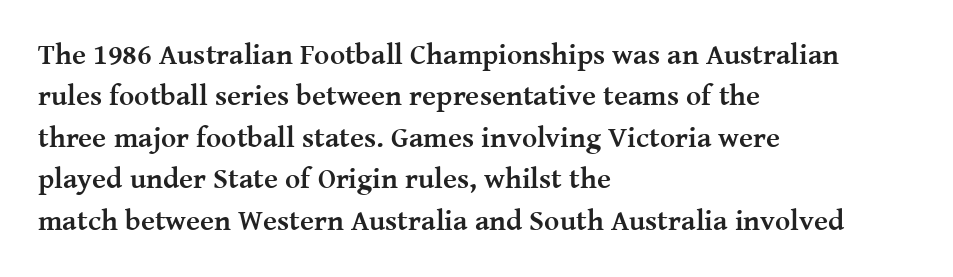
{"serif": "yes", "italic": "no", "bold": "yes", "weight": "semibold", "width": "normal", "stroke_contrast": "medium", "x_height": "medium", "monospaced": "no", "underline": "no", "align": "left", "line_spacing": "normal", "line_spacing_ratio": 1.43, "letter_spacing": "normal", "letter_spacing_em": 0.0, "glyph_px": 29}
